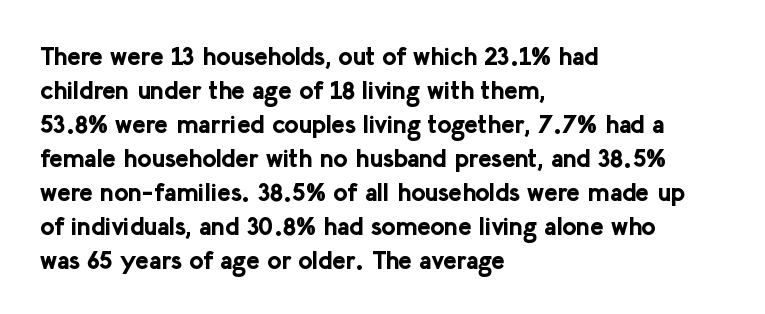
Q: Is the text bold? A: Yes.
Q: Is the text italic (slanted)? A: No, it is upright.
Q: Is the text underlined? A: No.
Q: How is the paragraph aligned? A: Left-aligned.
Q: Is the spacing between letters normal or unusually wide? A: Normal.
Q: Is the spacing between lines tight, normal or loose? A: Normal.
